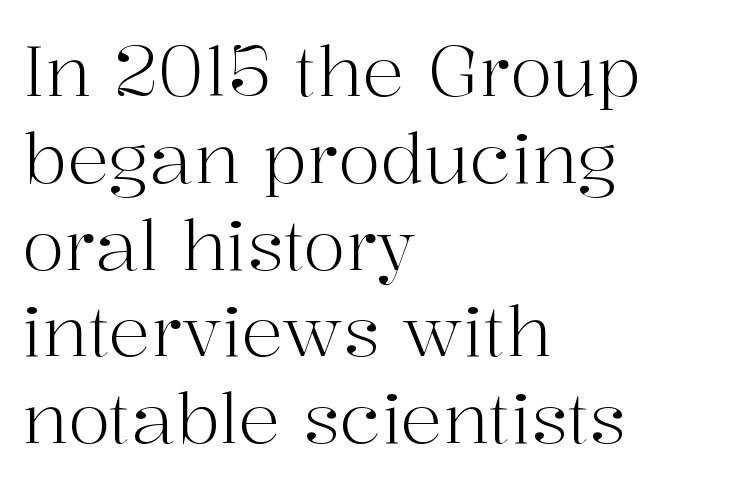
The strokes are not fattened; the text isn't bold. This sample has the flowing, uneven cadence of proportional lettering. Check under the words: just untouched page. Nobody touched the tracking dial on this one. Line beginnings align vertically; line endings do not.
